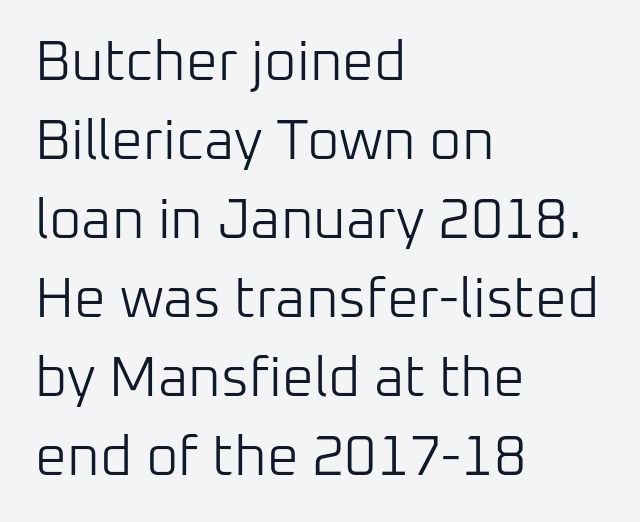
Q: Is the text bold? A: No.
Q: Is the text italic (slanted)? A: No, it is upright.
Q: Is the typeface a serif or a sans-serif typeface? A: Sans-serif.
Q: Is the text underlined? A: No.
Q: How is the paragraph aligned? A: Left-aligned.
Q: Is the spacing between letters normal or unusually wide? A: Normal.
Q: Is the spacing between lines tight, normal or loose? A: Normal.
Q: Width (condensed, normal, or wide)? A: Normal.
Q: Stroke contrast? A: Low.
Q: x-height? A: Medium.
Q: Monospaced? A: No.
